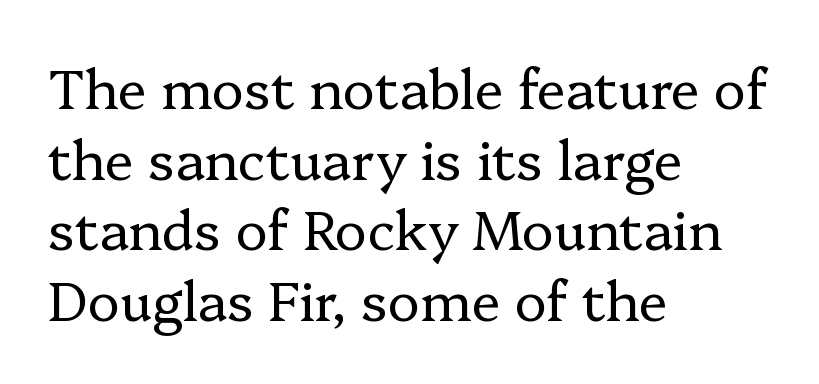
Q: Is the text bold? A: No.
Q: Is the text italic (slanted)? A: No, it is upright.
Q: Is the typeface a serif or a sans-serif typeface? A: Serif.
Q: Is the text underlined? A: No.
Q: How is the paragraph aligned? A: Left-aligned.
Q: Is the spacing between letters normal or unusually wide? A: Normal.
Q: Is the spacing between lines tight, normal or loose? A: Normal.
Q: Width (condensed, normal, or wide)? A: Normal.
Q: Stroke contrast? A: Low.
Q: x-height? A: Medium.
Q: Monospaced? A: No.
